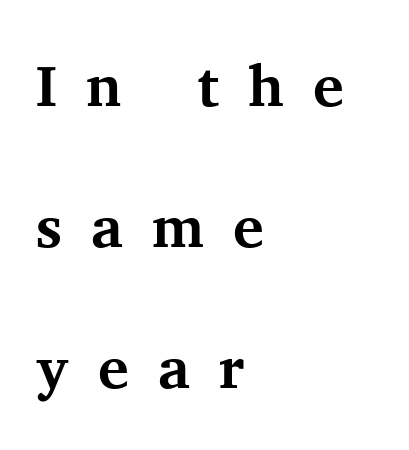
Q: Is the text bold? A: Yes.
Q: Is the text italic (slanted)? A: No, it is upright.
Q: Is the typeface a serif or a sans-serif typeface? A: Serif.
Q: Is the text underlined? A: No.
Q: How is the paragraph aligned? A: Left-aligned.
Q: Is the spacing between letters normal or unusually wide? A: Unusually wide.
Q: Is the spacing between lines tight, normal or loose? A: Loose.
Q: Width (condensed, normal, or wide)? A: Normal.
Q: Stroke contrast? A: Medium.
Q: x-height? A: Medium.
Q: Monospaced? A: No.
